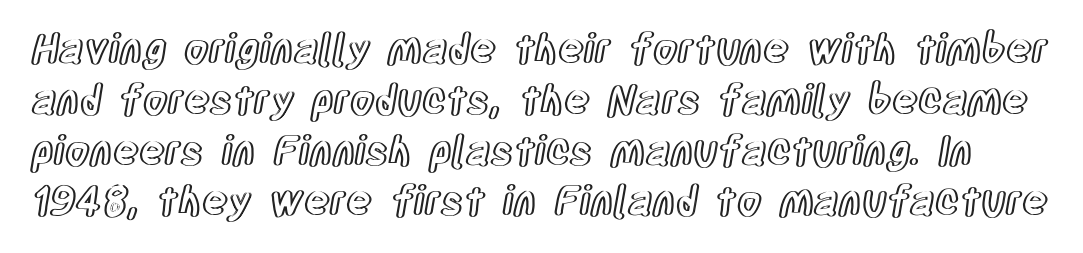
{"width": "condensed", "x_height": "large", "monospaced": "no", "underline": "no", "line_spacing": "normal", "line_spacing_ratio": 1.27, "letter_spacing": "normal", "letter_spacing_em": 0.0, "glyph_px": 40}
